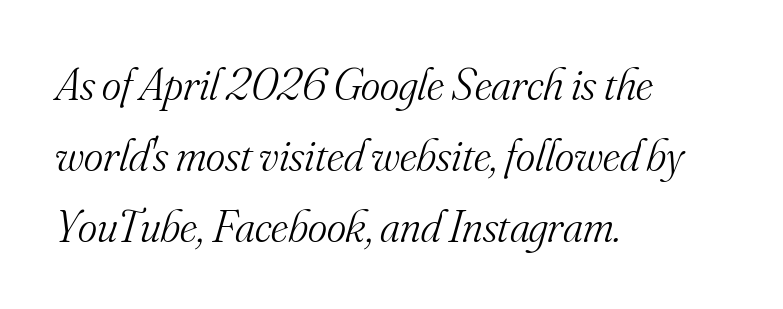
{"serif": "yes", "italic": "yes", "lean": "right", "slant_degrees": 16, "bold": "no", "weight": "light", "width": "normal", "stroke_contrast": "medium", "x_height": "small", "monospaced": "no", "underline": "no", "align": "left", "line_spacing": "normal", "line_spacing_ratio": 1.54, "letter_spacing": "normal", "letter_spacing_em": 0.0, "glyph_px": 46}
